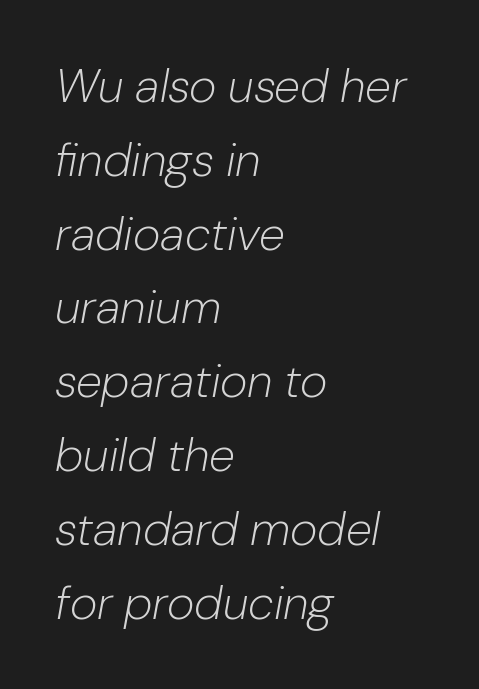
Q: Is the text bold? A: No.
Q: Is the text italic (slanted)? A: Yes, it leans right by about 10 degrees.
Q: Is the text underlined? A: No.
Q: How is the paragraph aligned? A: Left-aligned.
Q: Is the spacing between letters normal or unusually wide? A: Normal.
Q: Is the spacing between lines tight, normal or loose? A: Normal.
Q: Width (condensed, normal, or wide)? A: Normal.
Q: Stroke contrast? A: Low.
Q: x-height? A: Medium.
Q: Monospaced? A: No.
